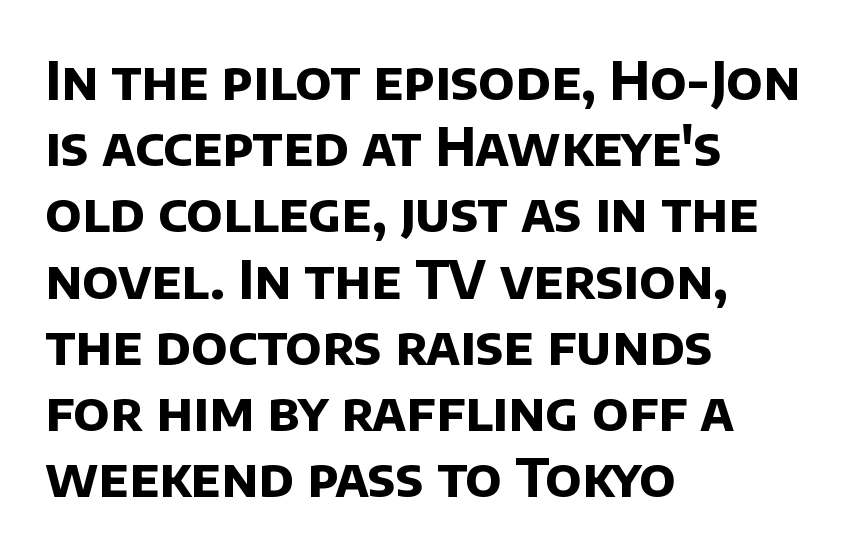
These lines keep a tight, regular rhythm from letter to letter. Classification — sans serif. Do the characters align in a grid? No, the font is proportional. Only glyphs here, with clear space below each row.
